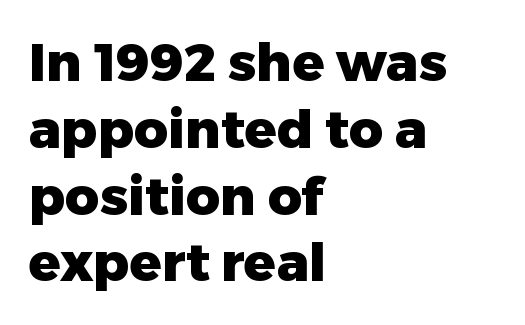
The image shows 53 px heavy sans-serif type, upright; set left-aligned, normal line spacing (1.26x), normal letter spacing, not underlined; low stroke contrast and a medium x-height.
